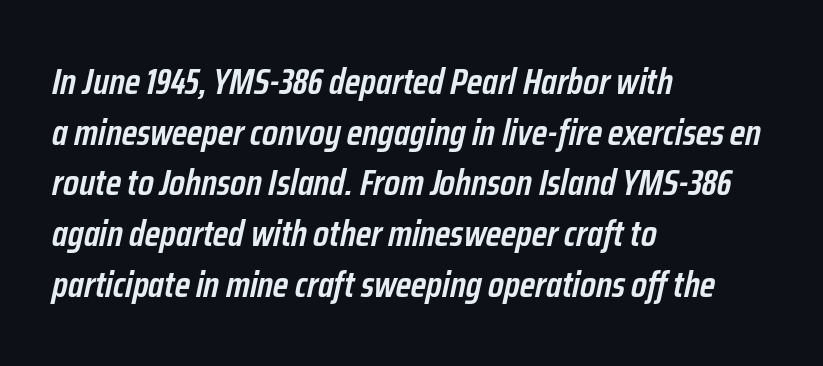
Q: Is the text bold? A: Semi-bold.
Q: Is the text italic (slanted)? A: Yes, it leans right by about 12 degrees.
Q: Is the text underlined? A: No.
Q: How is the paragraph aligned? A: Left-aligned.
Q: Is the spacing between letters normal or unusually wide? A: Normal.
Q: Is the spacing between lines tight, normal or loose? A: Normal.
Q: Width (condensed, normal, or wide)? A: Condensed.
Q: Stroke contrast? A: Low.
Q: x-height? A: Medium.
Q: Monospaced? A: No.
